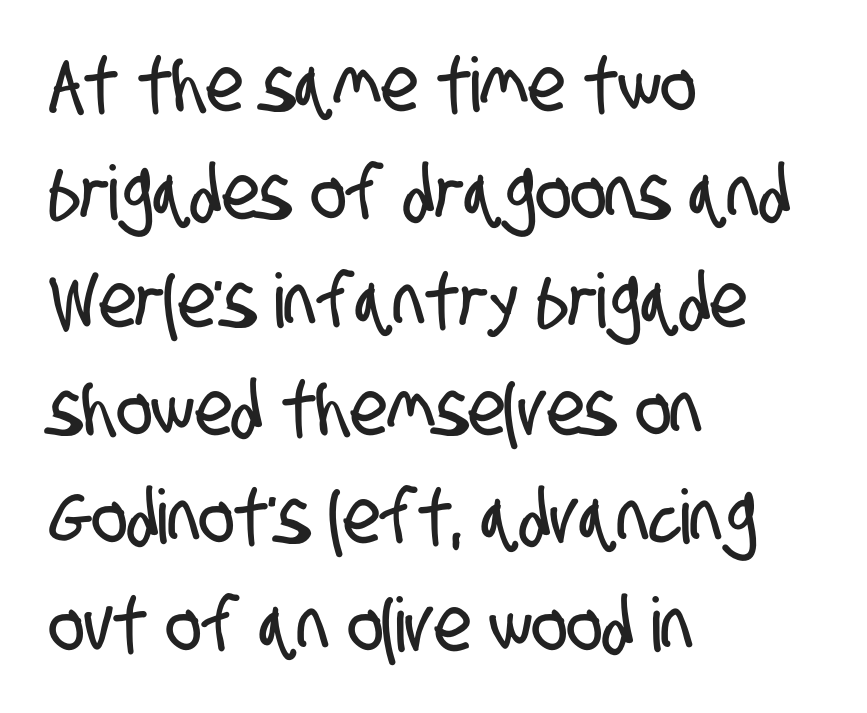
The image shows 75 px condensed sans-serif type; set left-aligned, normal line spacing (1.44x), normal letter spacing, not underlined; low stroke contrast and a large x-height.
